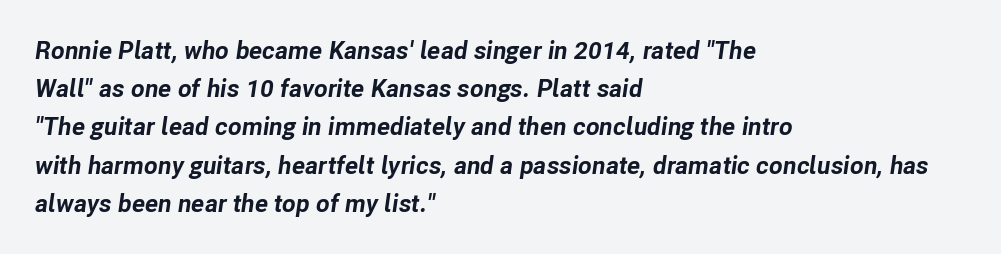
{"italic": "yes", "lean": "right", "slant_degrees": 8, "bold": "yes", "underline": "no", "align": "left", "line_spacing": "normal", "line_spacing_ratio": 1.53, "letter_spacing": "normal", "letter_spacing_em": 0.0, "glyph_px": 25}
